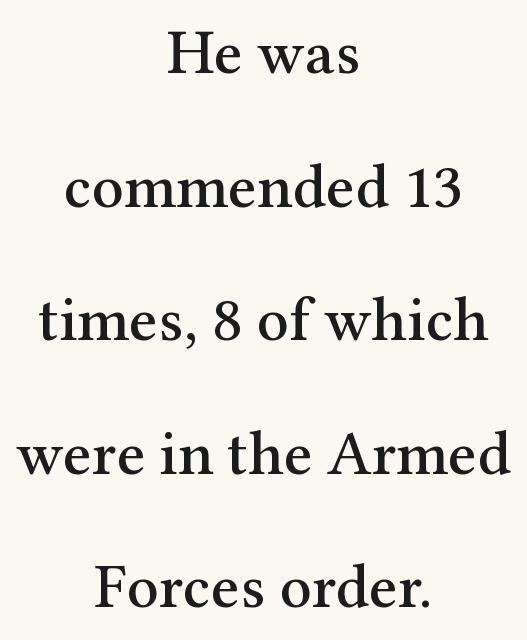
Q: Is the text italic (slanted)? A: No, it is upright.
Q: Is the typeface a serif or a sans-serif typeface? A: Serif.
Q: Is the text underlined? A: No.
Q: How is the paragraph aligned? A: Centered.
Q: Is the spacing between letters normal or unusually wide? A: Normal.
Q: Is the spacing between lines tight, normal or loose? A: Loose.
Q: Width (condensed, normal, or wide)? A: Normal.
Q: Stroke contrast? A: Medium.
Q: x-height? A: Medium.
Q: Monospaced? A: No.
